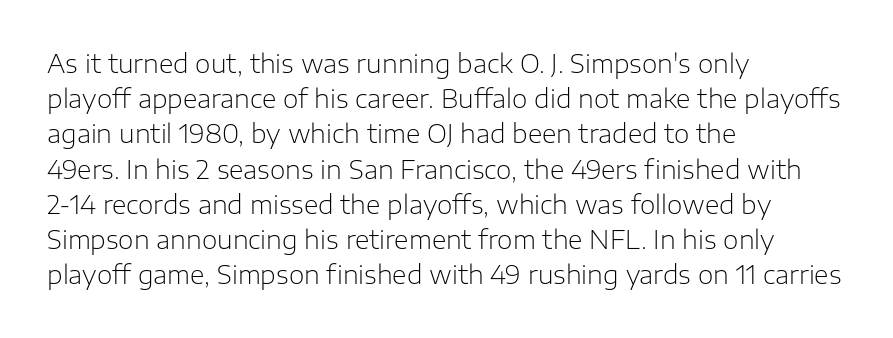
{"italic": "no", "bold": "no", "underline": "no", "align": "left", "line_spacing": "normal", "line_spacing_ratio": 1.41, "letter_spacing": "normal", "letter_spacing_em": 0.0, "glyph_px": 25}
